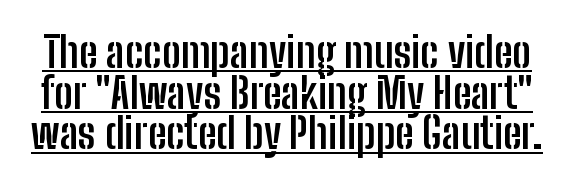
Font category for this specimen: sans-serif. Character widths vary here, with narrow letters taking less room than wide ones. Students, observe the line beneath the letters — that is underlining. Tightly led — the rows are bunched. Every letter is thick-stroked: bold, no question.
